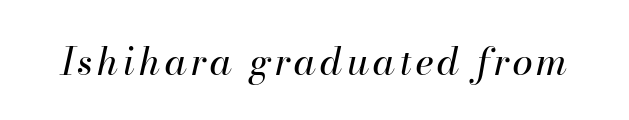
The image shows 37 px regular-weight type, italic (leaning right); set not underlined; high stroke contrast and a small x-height.
